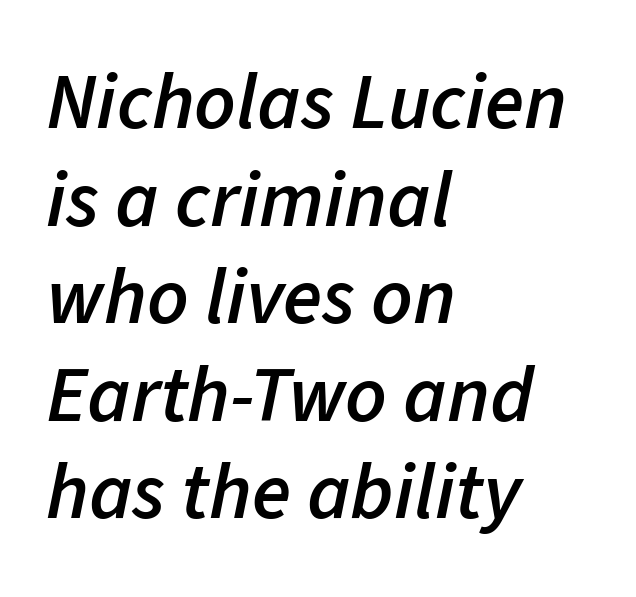
{"italic": "yes", "lean": "right", "slant_degrees": 11, "bold": "semi", "weight": "semibold", "width": "normal", "stroke_contrast": "low", "x_height": "medium", "monospaced": "no", "underline": "no", "align": "left", "line_spacing_ratio": 1.22, "letter_spacing": "normal", "letter_spacing_em": 0.0, "glyph_px": 80}
